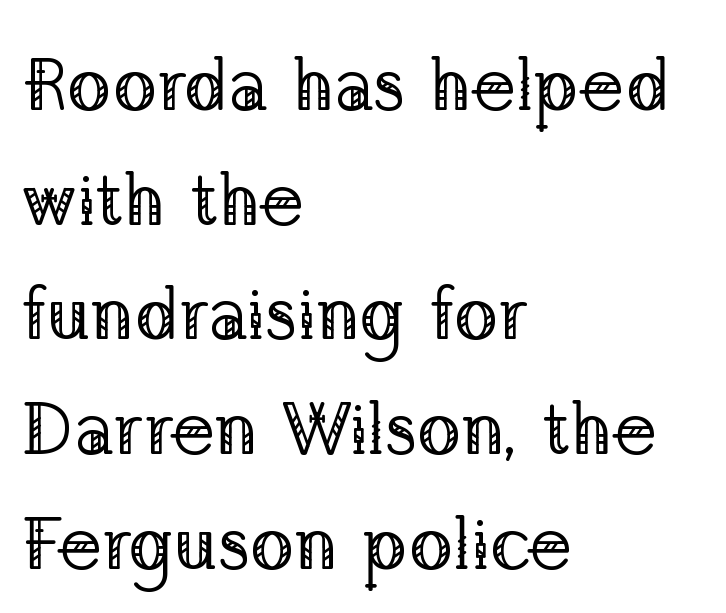
Vertical strokes here are truly vertical. Here the designer chose a conventional face with non-uniform glyph widths. Weight: not bold — regular or lighter. Unlike a clean sans, this face finishes its strokes with serifs. Students, note that the glyphs here touch the page at normal intervals. Type without underlining.
